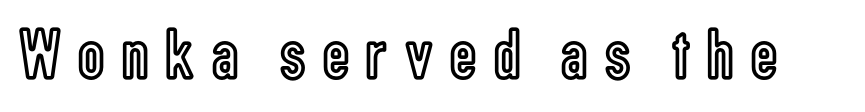
{"italic": "no", "width": "condensed", "x_height": "medium", "monospaced": "no", "underline": "no", "letter_spacing": "wide", "letter_spacing_em": 0.24, "glyph_px": 73}
